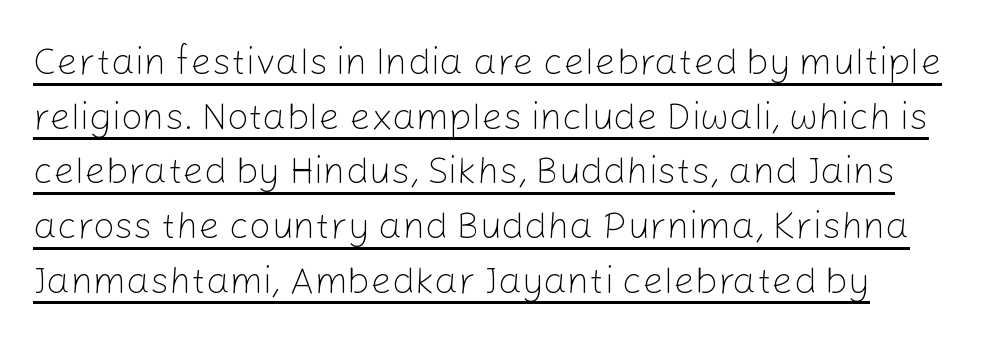
Q: Is the text bold? A: No.
Q: Is the text italic (slanted)? A: No, it is upright.
Q: Is the typeface a serif or a sans-serif typeface? A: Sans-serif.
Q: Is the text underlined? A: Yes.
Q: How is the paragraph aligned? A: Left-aligned.
Q: Is the spacing between letters normal or unusually wide? A: Normal.
Q: Is the spacing between lines tight, normal or loose? A: Normal.
Q: Width (condensed, normal, or wide)? A: Normal.
Q: Stroke contrast? A: Low.
Q: x-height? A: Medium.
Q: Monospaced? A: No.
